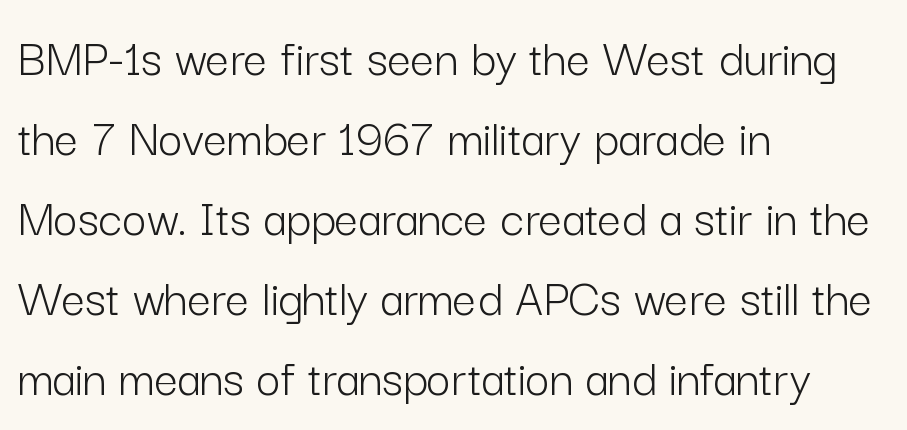
The image shows 53 px light sans-serif type, upright; set left-aligned, normal line spacing (1.51x), normal letter spacing, not underlined; low stroke contrast and a medium x-height.
